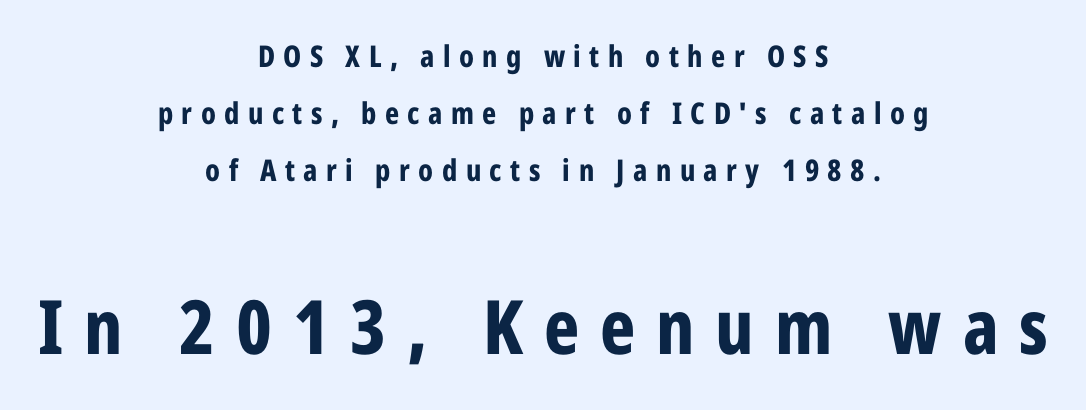
Q: Is the text bold? A: Yes.
Q: Is the text italic (slanted)? A: No, it is upright.
Q: Is the typeface a serif or a sans-serif typeface? A: Sans-serif.
Q: Is the text underlined? A: No.
Q: How is the paragraph aligned? A: Centered.
Q: Is the spacing between letters normal or unusually wide? A: Unusually wide.
Q: Is the spacing between lines tight, normal or loose? A: Loose.
Q: Which block of text is set in a larger size, the first (top) or the second (bottom)? A: The second (bottom) one.
Q: Width (condensed, normal, or wide)? A: Condensed.
Q: Stroke contrast? A: Low.
Q: x-height? A: Medium.
Q: Monospaced? A: No.
